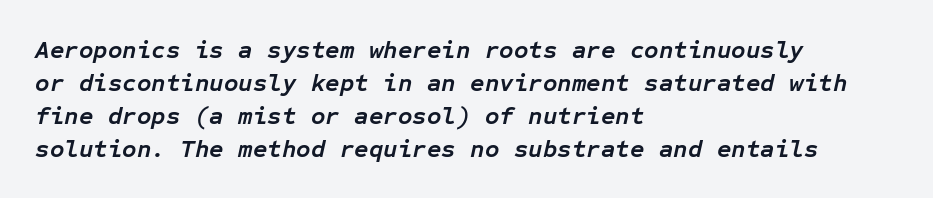
The image shows 25 px bold type, italic (leaning right); set left-aligned, normal line spacing (1.32x), normal letter spacing, not underlined.
